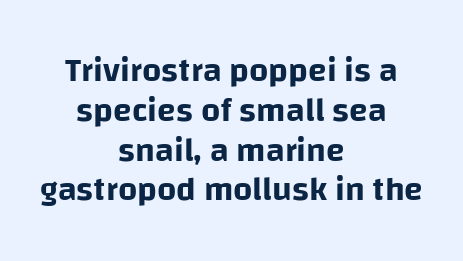
The image shows 34 px sans-serif type, upright; set centered, line spacing 1.17x, normal letter spacing, not underlined; low stroke contrast and a large x-height.
